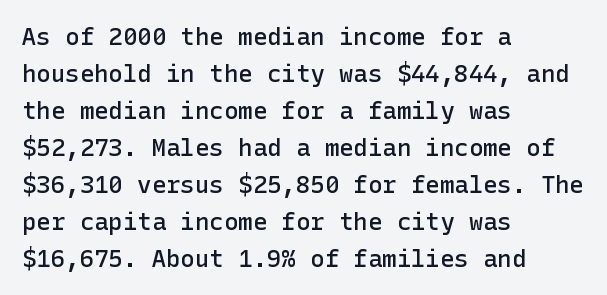
The image shows 24 px text type, upright; set left-aligned, normal line spacing (1.54x), normal letter spacing, not underlined.
